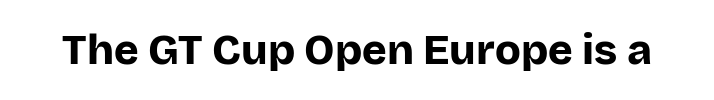
Q: Is the text bold? A: Yes.
Q: Is the text italic (slanted)? A: No, it is upright.
Q: Is the typeface a serif or a sans-serif typeface? A: Sans-serif.
Q: Is the text underlined? A: No.
Q: Is the spacing between letters normal or unusually wide? A: Normal.
Q: Width (condensed, normal, or wide)? A: Normal.
Q: Stroke contrast? A: Low.
Q: x-height? A: Large.
Q: Monospaced? A: No.
